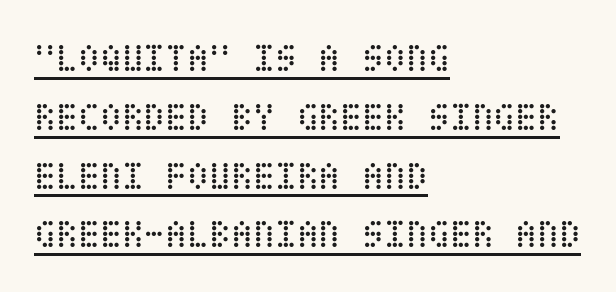
{"italic": "no", "bold": "no", "weight": "regular", "width": "condensed", "stroke_contrast": "low", "x_height": "large", "underline": "yes", "align": "left", "line_spacing": "normal", "line_spacing_ratio": 1.47, "letter_spacing": "normal", "letter_spacing_em": 0.0, "glyph_px": 40}
